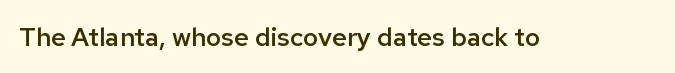
Ascenders rise straight up at ninety degrees. The typesetting leans somewhat heavy: a semibold. Observe the ordinary spacing: letters are neighbours, not strangers. Only glyphs here, with clear space below each row.
